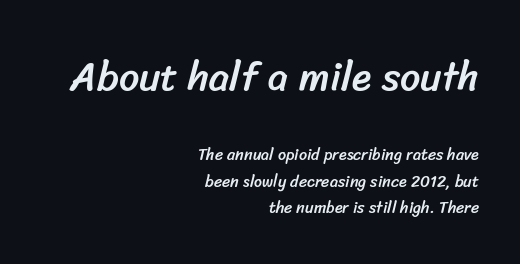
Nothing unusual about the tracking: characters are spaced as the font intends. Evenly set lines give the paragraph a standard silhouette. The strip under each line holds only bare page. Typesetter's note — upper block bumped up in size, lower block left smaller. The letters carry no serifs — their stems end cleanly without finishing strokes. Character widths vary here, with narrow letters taking less room than wide ones.
